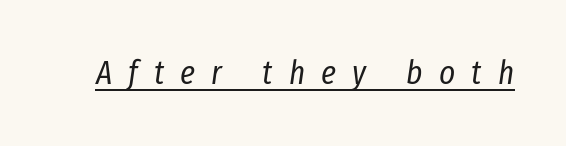
Q: Is the text bold? A: No.
Q: Is the text italic (slanted)? A: Yes, it leans right by about 8 degrees.
Q: Is the text underlined? A: Yes.
Q: Is the spacing between letters normal or unusually wide? A: Unusually wide.
Q: Width (condensed, normal, or wide)? A: Condensed.
Q: Stroke contrast? A: Low.
Q: x-height? A: Medium.
Q: Monospaced? A: No.
